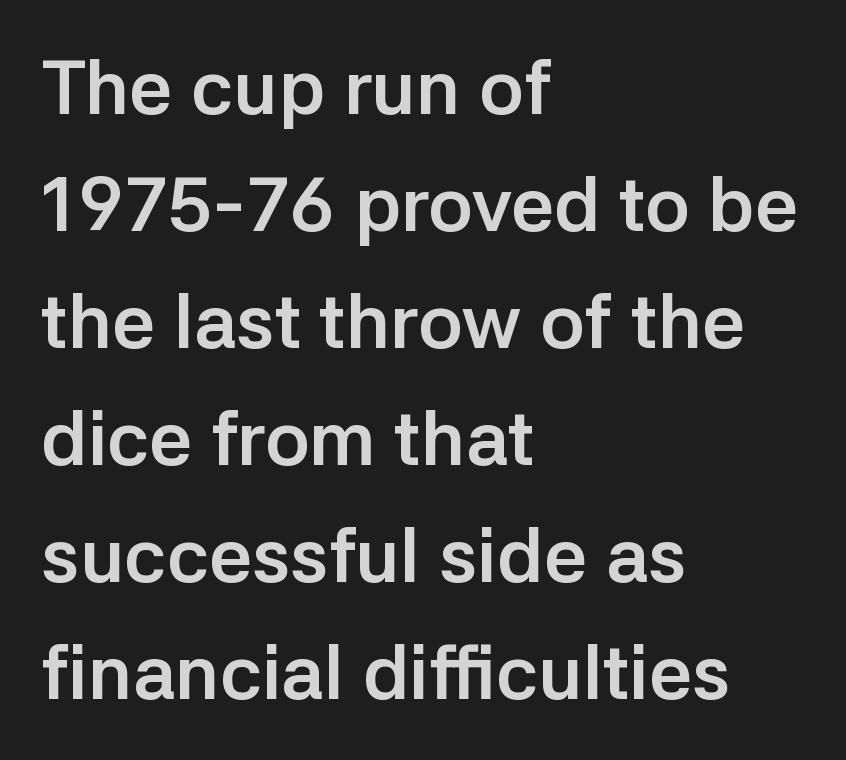
The image shows 76 px semibold sans-serif type, upright; set left-aligned, normal line spacing (1.54x), normal letter spacing, not underlined; low stroke contrast and a medium x-height.
